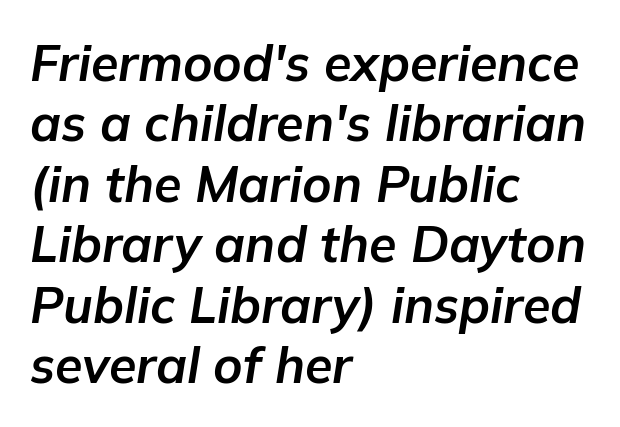
The image shows 50 px bold type, italic (leaning right); set left-aligned, line spacing 1.21x, normal letter spacing, not underlined; low stroke contrast and a medium x-height.
